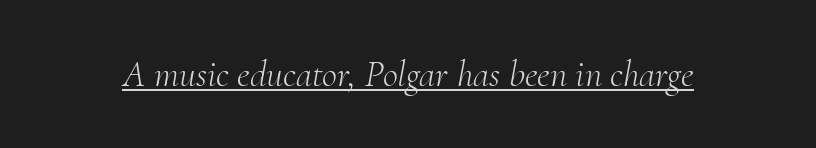
The image shows 37 px light serif type, italic (leaning right); set normal letter spacing, underlined; medium stroke contrast and a small x-height.
